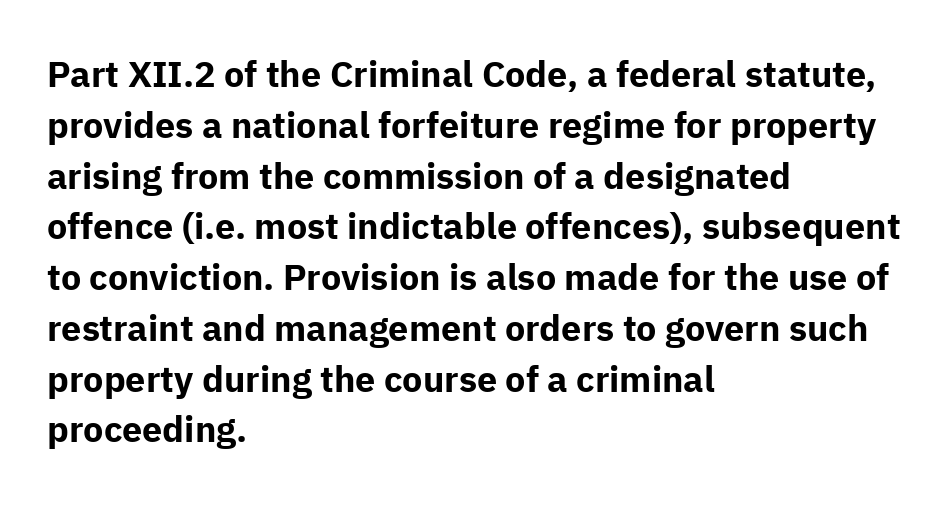
The image shows 36 px bold sans-serif type, upright; set left-aligned, normal line spacing (1.41x), normal letter spacing, not underlined; low stroke contrast and a medium x-height.
